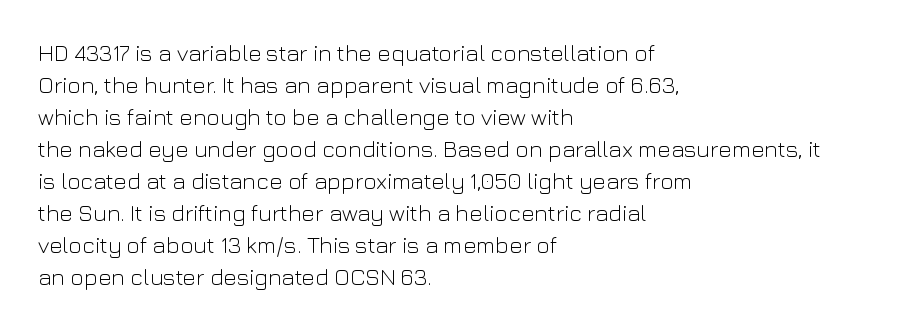
The image shows 23 px text type, upright; set left-aligned, normal line spacing (1.39x), normal letter spacing, not underlined.
